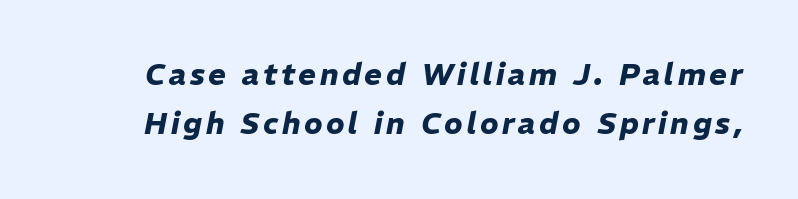
This is oblique type, the kind used for emphasis or titles. Here the designer chose a conventional face with non-uniform glyph widths. The passage shown stacks its lines at a standard gap. Check the space under the baseline: it is left empty. Typesetter's note: full bold, strokes at maximum text heaviness.
